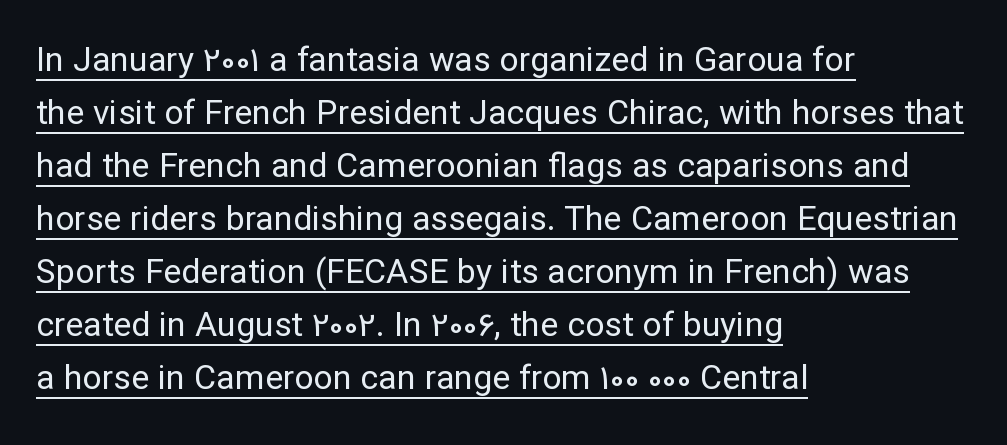
Italic: no, the glyphs are upright roman. Grotesque or geometric, the face here clearly has no serifs. Decoration check: the copy is underlined. In CSS terms this would be text-align: left. These lines are rendered in a variable-pitch font.
